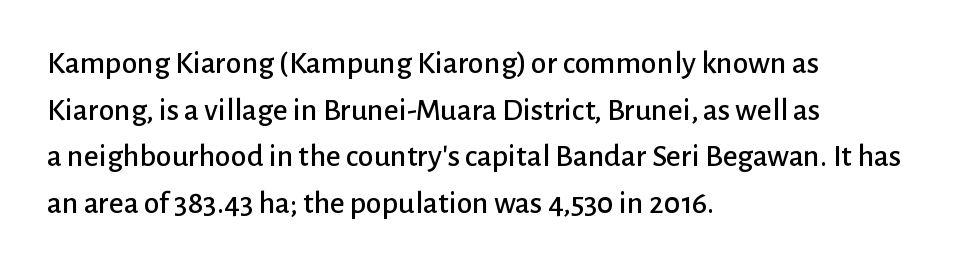
The image shows 32 px sans-serif type, upright; set left-aligned, normal line spacing (1.46x), normal letter spacing, not underlined; low stroke contrast and a medium x-height.
